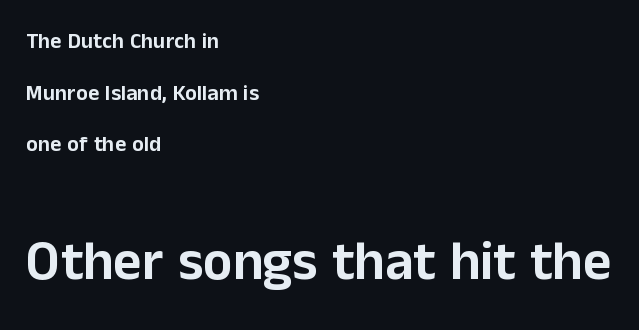
The image shows 55 px sans-serif type, upright; set left-aligned, loose line spacing (2.35x), normal letter spacing, not underlined; the second (bottom) block is 2.5x larger; low stroke contrast and a medium x-height.
